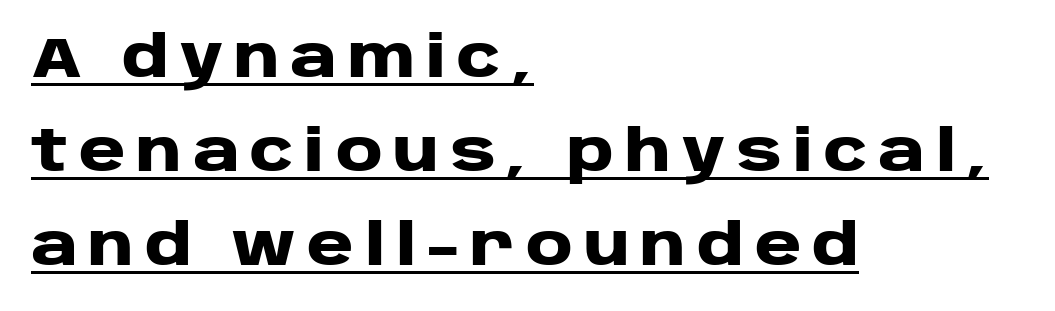
{"serif": "no", "italic": "no", "bold": "yes", "weight": "heavy", "width": "wide", "stroke_contrast": "low", "x_height": "large", "monospaced": "no", "underline": "yes", "align": "left", "line_spacing": "normal", "line_spacing_ratio": 1.65, "glyph_px": 57}
